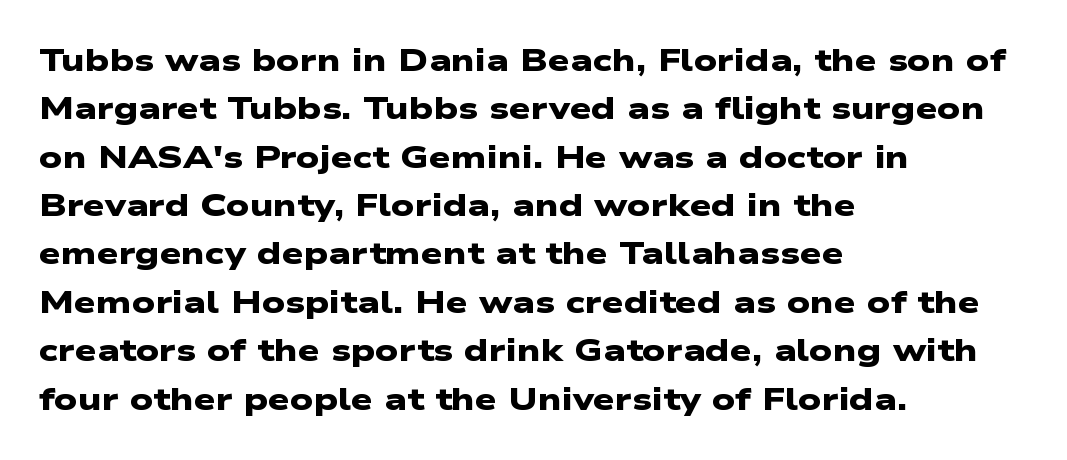
Q: Is the text bold? A: Yes.
Q: Is the typeface a serif or a sans-serif typeface? A: Sans-serif.
Q: Is the text underlined? A: No.
Q: How is the paragraph aligned? A: Left-aligned.
Q: Is the spacing between letters normal or unusually wide? A: Normal.
Q: Is the spacing between lines tight, normal or loose? A: Normal.
Q: Width (condensed, normal, or wide)? A: Wide.
Q: Stroke contrast? A: Low.
Q: x-height? A: Medium.
Q: Monospaced? A: No.
